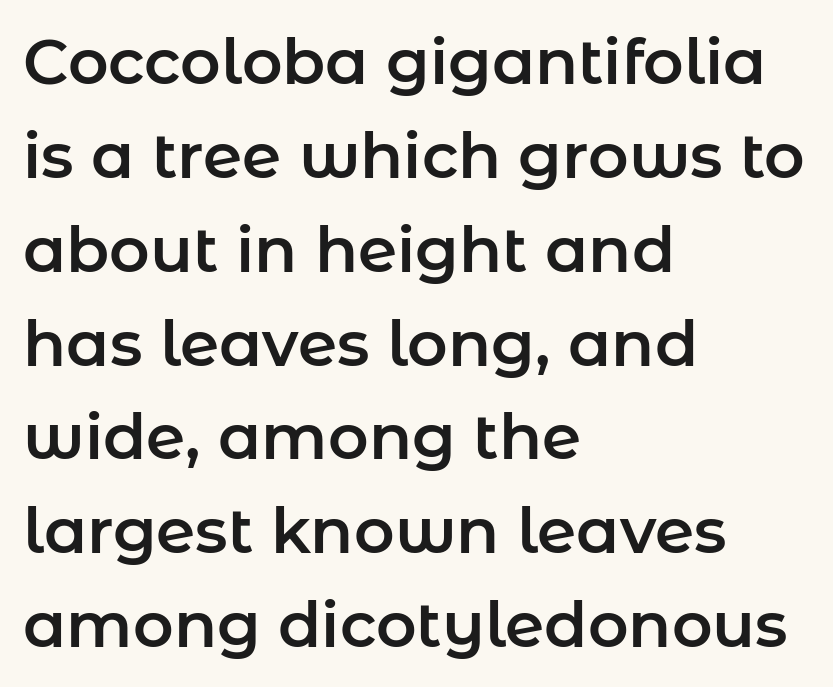
Q: Is the text italic (slanted)? A: No, it is upright.
Q: Is the typeface a serif or a sans-serif typeface? A: Sans-serif.
Q: Is the text underlined? A: No.
Q: How is the paragraph aligned? A: Left-aligned.
Q: Is the spacing between letters normal or unusually wide? A: Normal.
Q: Is the spacing between lines tight, normal or loose? A: Normal.
Q: Width (condensed, normal, or wide)? A: Normal.
Q: Stroke contrast? A: Low.
Q: x-height? A: Medium.
Q: Monospaced? A: No.
